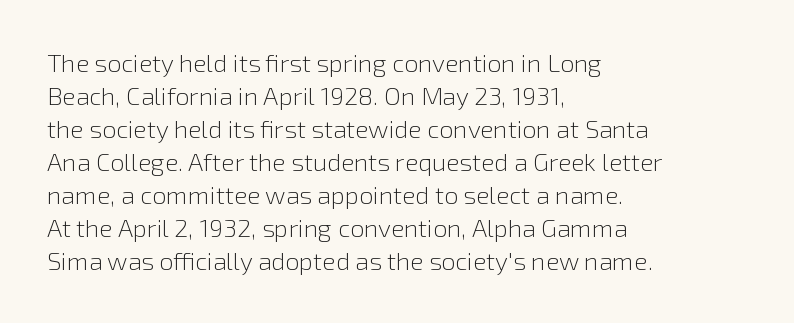
{"italic": "no", "bold": "no", "underline": "no", "align": "left", "line_spacing": "normal", "line_spacing_ratio": 1.32, "letter_spacing": "normal", "letter_spacing_em": 0.0, "glyph_px": 25}
